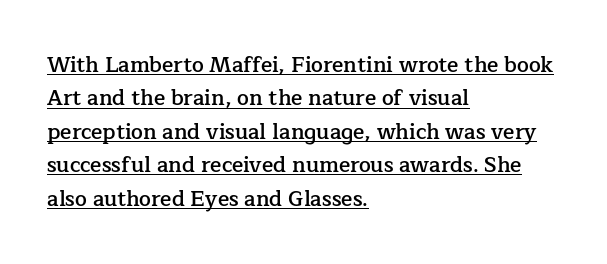
{"italic": "no", "bold": "semi", "underline": "yes", "align": "left", "line_spacing": "normal", "line_spacing_ratio": 1.59, "letter_spacing": "normal", "letter_spacing_em": 0.0, "glyph_px": 21}
